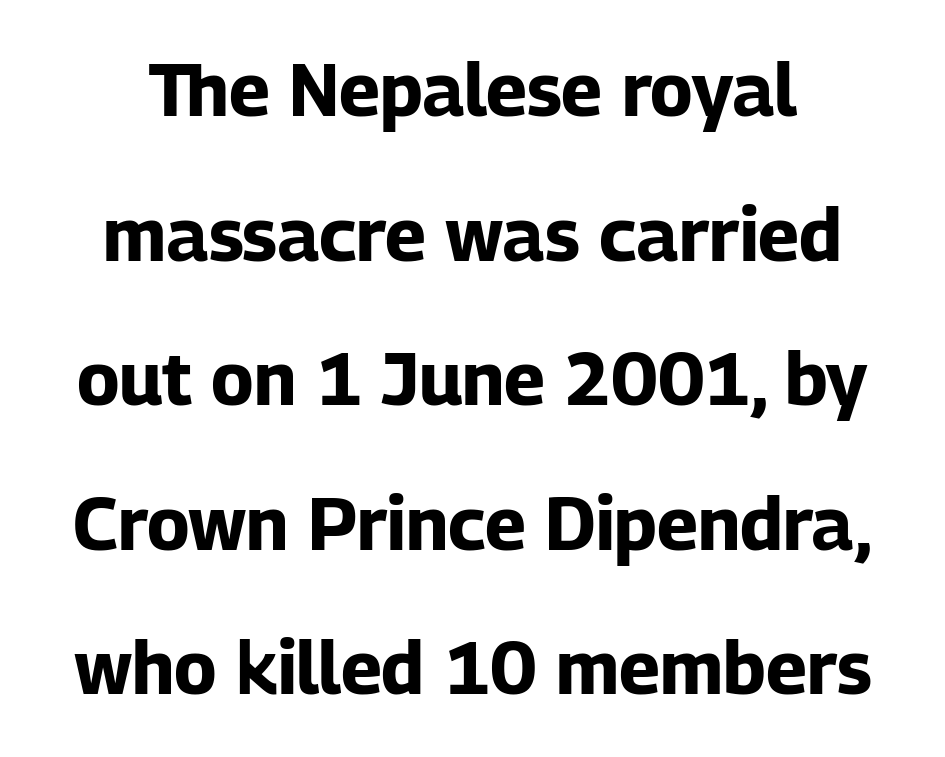
{"serif": "no", "italic": "no", "bold": "yes", "weight": "bold", "width": "normal", "stroke_contrast": "low", "x_height": "medium", "monospaced": "no", "underline": "no", "line_spacing": "loose", "line_spacing_ratio": 1.98, "letter_spacing": "normal", "letter_spacing_em": 0.0, "glyph_px": 73}
